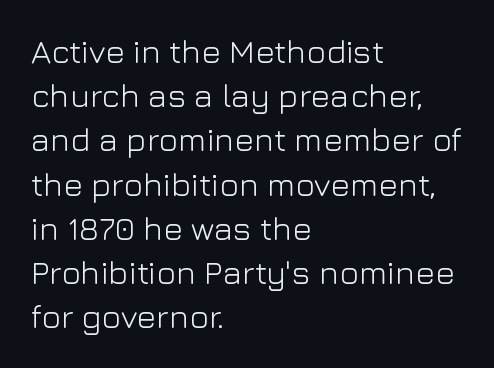
Q: Is the text bold? A: No.
Q: Is the text italic (slanted)? A: No, it is upright.
Q: Is the typeface a serif or a sans-serif typeface? A: Sans-serif.
Q: Is the text underlined? A: No.
Q: How is the paragraph aligned? A: Left-aligned.
Q: Is the spacing between letters normal or unusually wide? A: Normal.
Q: Is the spacing between lines tight, normal or loose? A: Normal.
Q: Width (condensed, normal, or wide)? A: Normal.
Q: Stroke contrast? A: Low.
Q: x-height? A: Medium.
Q: Monospaced? A: No.
